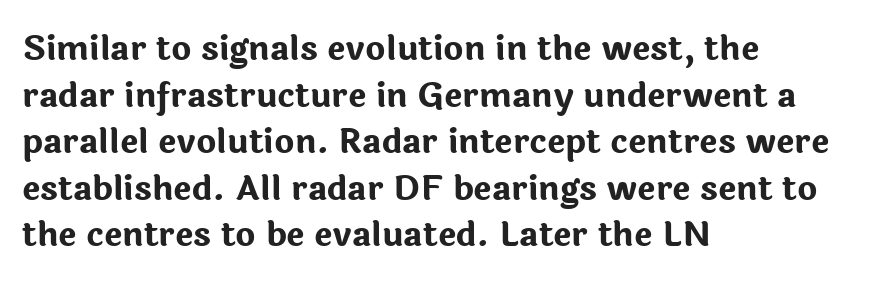
{"serif": "no", "italic": "no", "bold": "yes", "weight": "bold", "width": "normal", "stroke_contrast": "low", "x_height": "medium", "monospaced": "no", "underline": "no", "align": "left", "line_spacing": "normal", "line_spacing_ratio": 1.37, "letter_spacing": "normal", "letter_spacing_em": 0.0, "glyph_px": 34}
